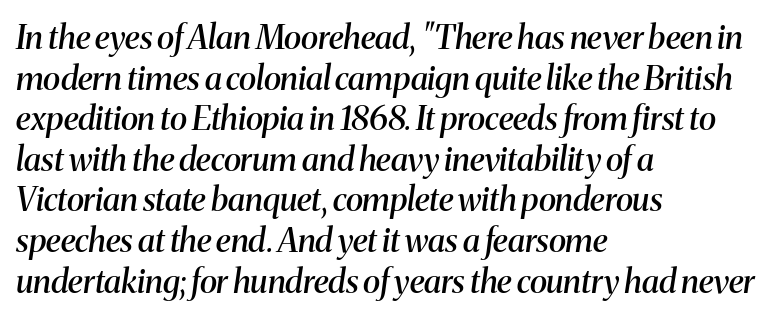
{"serif": "yes", "italic": "yes", "lean": "right", "slant_degrees": 8, "bold": "semi", "weight": "semibold", "width": "normal", "stroke_contrast": "medium", "x_height": "medium", "monospaced": "no", "underline": "no", "align": "left", "line_spacing_ratio": 1.23, "letter_spacing": "normal", "letter_spacing_em": 0.0, "glyph_px": 33}
